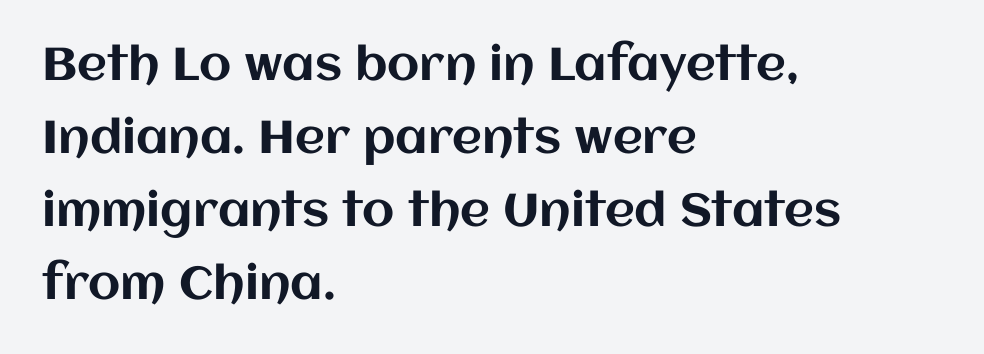
The image shows 46 px text type, upright; set left-aligned, normal line spacing (1.59x), normal letter spacing, not underlined; medium stroke contrast and a large x-height.
